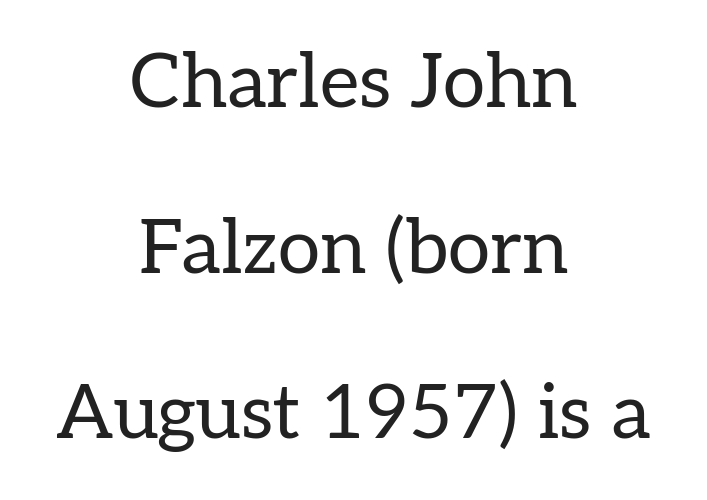
The image shows 76 px regular-weight serif type, upright; set centered, loose line spacing (2.18x), normal letter spacing, not underlined; low stroke contrast and a medium x-height.
